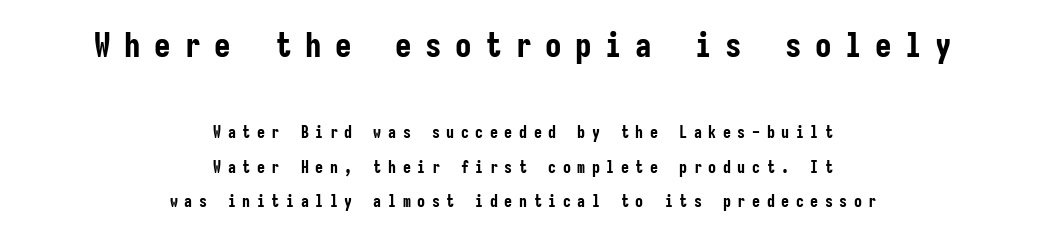
Q: Is the text bold? A: Yes.
Q: Is the text italic (slanted)? A: No, it is upright.
Q: Is the typeface a serif or a sans-serif typeface? A: Sans-serif.
Q: Is the text underlined? A: No.
Q: How is the paragraph aligned? A: Centered.
Q: Is the spacing between letters normal or unusually wide? A: Unusually wide.
Q: Is the spacing between lines tight, normal or loose? A: Loose.
Q: Which block of text is set in a larger size, the first (top) or the second (bottom)? A: The first (top) one.
Q: Width (condensed, normal, or wide)? A: Condensed.
Q: Stroke contrast? A: Low.
Q: x-height? A: Medium.
Q: Monospaced? A: Yes.
